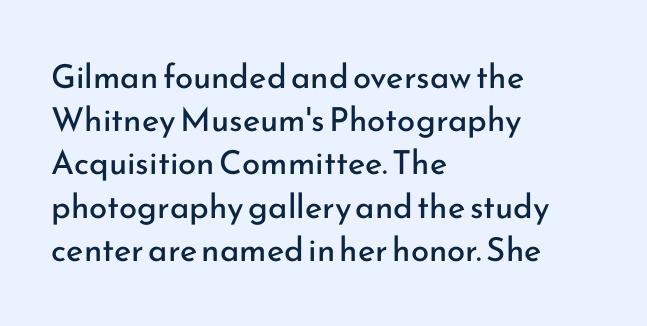
{"serif": "no", "italic": "no", "bold": "no", "weight": "regular", "width": "normal", "stroke_contrast": "low", "x_height": "small", "monospaced": "no", "underline": "no", "align": "left", "line_spacing": "normal", "line_spacing_ratio": 1.31, "letter_spacing": "normal", "letter_spacing_em": 0.0, "glyph_px": 33}
